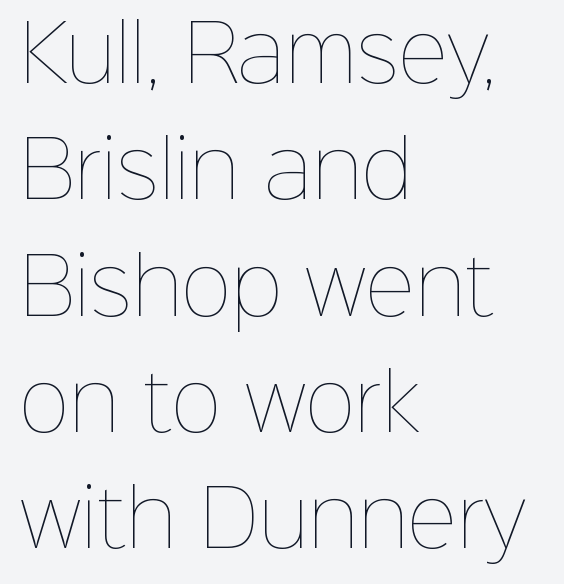
Q: Is the text bold? A: No.
Q: Is the text italic (slanted)? A: No, it is upright.
Q: Is the text underlined? A: No.
Q: How is the paragraph aligned? A: Left-aligned.
Q: Is the spacing between letters normal or unusually wide? A: Normal.
Q: Is the spacing between lines tight, normal or loose? A: Normal.
Q: Width (condensed, normal, or wide)? A: Normal.
Q: Stroke contrast? A: Low.
Q: x-height? A: Medium.
Q: Monospaced? A: No.
